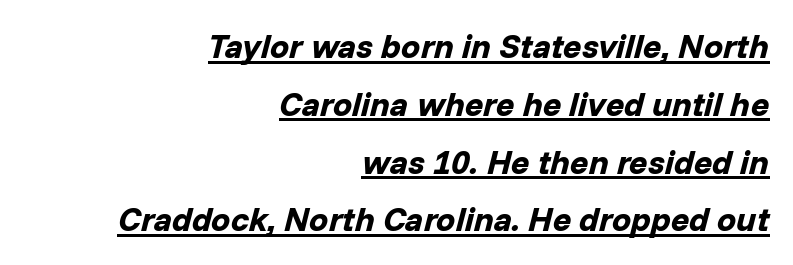
The image shows 34 px bold type, italic (leaning right); set right-aligned, normal line spacing (1.7x), normal letter spacing, underlined; low stroke contrast and a medium x-height.
